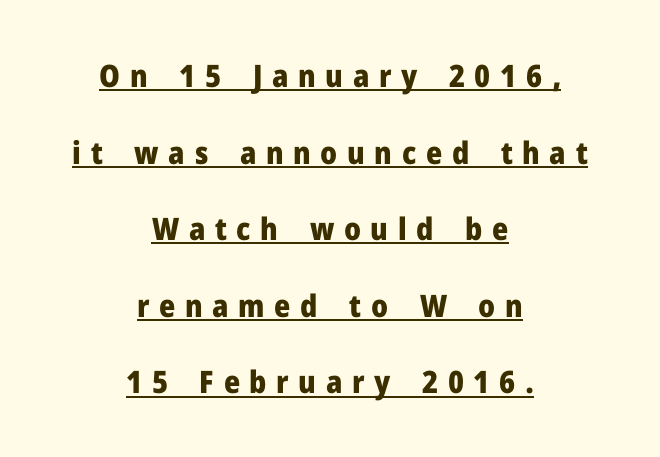
Strokes here are thick enough to call this a true bold. Each line is balanced around a shared central axis. Nothing sits at the stroke ends, so this counts as sans-serif. The passage shown stacks its lines with a broad gap. Do the letters lean? They stand straight. Compared with typical body copy, the letter spacing here is much looser.
